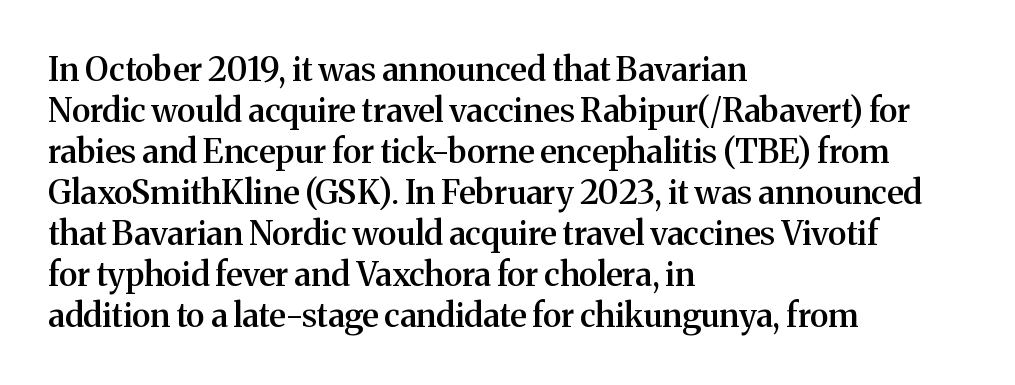
Q: Is the text bold? A: Semi-bold.
Q: Is the text italic (slanted)? A: No, it is upright.
Q: Is the typeface a serif or a sans-serif typeface? A: Serif.
Q: Is the text underlined? A: No.
Q: How is the paragraph aligned? A: Left-aligned.
Q: Is the spacing between letters normal or unusually wide? A: Normal.
Q: Width (condensed, normal, or wide)? A: Normal.
Q: Stroke contrast? A: Medium.
Q: x-height? A: Medium.
Q: Monospaced? A: No.
